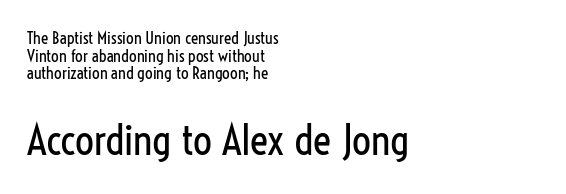
This layout puts the modest block above and the oversized block below. Short note: letters normally spaced. Weight class: somewhere from thin through regular. Classification — sans serif. Spacing verdict: proportional, widths tailored to each character.
